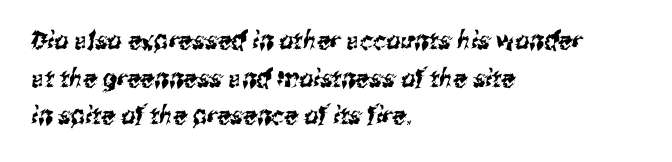
Q: Is the text underlined? A: No.
Q: How is the paragraph aligned? A: Left-aligned.
Q: Is the spacing between letters normal or unusually wide? A: Normal.
Q: Is the spacing between lines tight, normal or loose? A: Normal.
